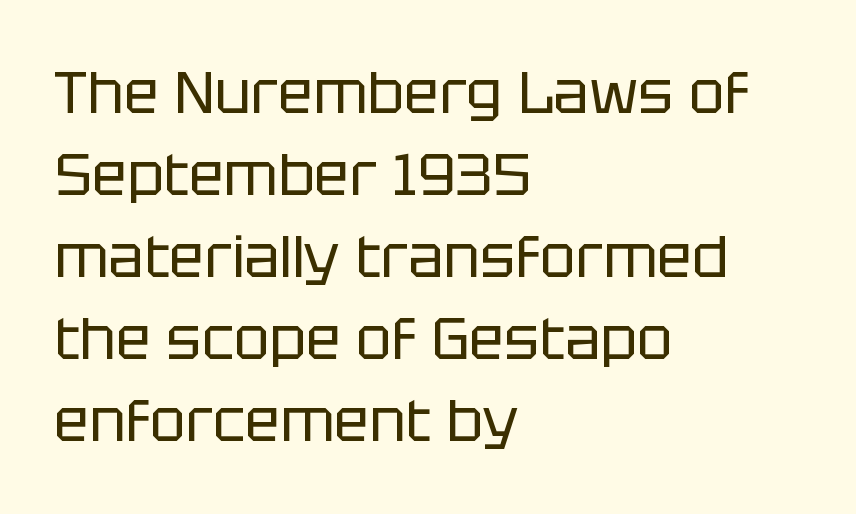
{"serif": "no", "italic": "no", "bold": "no", "weight": "regular", "width": "normal", "stroke_contrast": "low", "x_height": "large", "monospaced": "no", "underline": "no", "align": "left", "line_spacing": "normal", "line_spacing_ratio": 1.39, "letter_spacing": "normal", "letter_spacing_em": 0.0, "glyph_px": 59}
